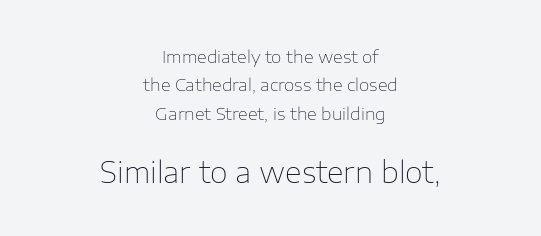
The rendering enlarges the type as you move from the upper chunk to the lower. These lines were composed using upright roman letters. These lines are centered, leaving both edges ragged. Each letter keeps its own natural width here, so spacing adapts to shape. The cut favours lightness, reaching ordinary text weight at its darkest.
